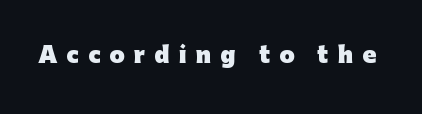
Q: Is the text bold? A: Yes.
Q: Is the text italic (slanted)? A: No, it is upright.
Q: Is the text underlined? A: No.
Q: Is the spacing between letters normal or unusually wide? A: Unusually wide.
